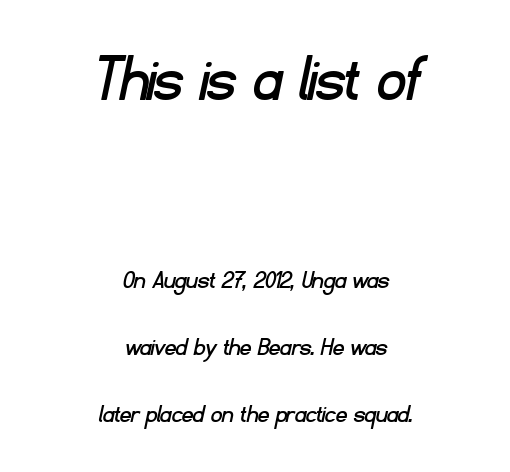
Q: Is the typeface a serif or a sans-serif typeface? A: Sans-serif.
Q: Is the text underlined? A: No.
Q: How is the paragraph aligned? A: Centered.
Q: Is the spacing between letters normal or unusually wide? A: Normal.
Q: Is the spacing between lines tight, normal or loose? A: Loose.
Q: Which block of text is set in a larger size, the first (top) or the second (bottom)? A: The first (top) one.
Q: Width (condensed, normal, or wide)? A: Normal.
Q: Stroke contrast? A: Low.
Q: x-height? A: Small.
Q: Monospaced? A: No.
